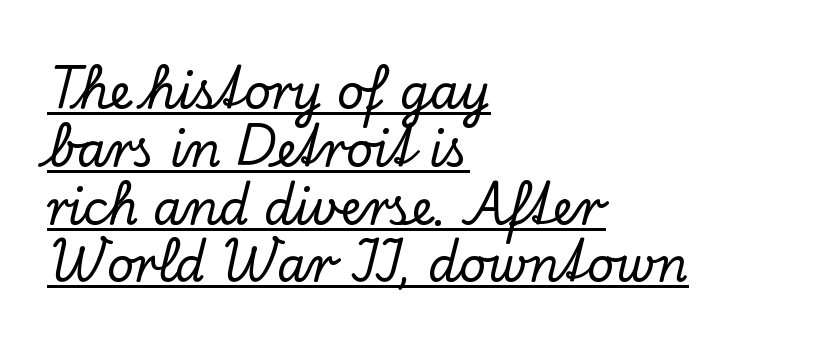
{"serif": "yes", "width": "normal", "stroke_contrast": "low", "x_height": "small", "monospaced": "no", "underline": "yes", "align": "left", "line_spacing_ratio": 1.23, "letter_spacing": "normal", "letter_spacing_em": 0.0, "glyph_px": 47}
